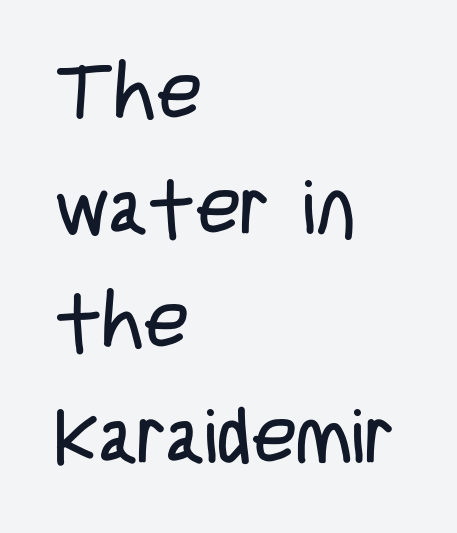
The image shows 77 px regular-weight, condensed sans-serif type, upright; set left-aligned, normal line spacing (1.49x), normal letter spacing, not underlined; low stroke contrast and a large x-height.
